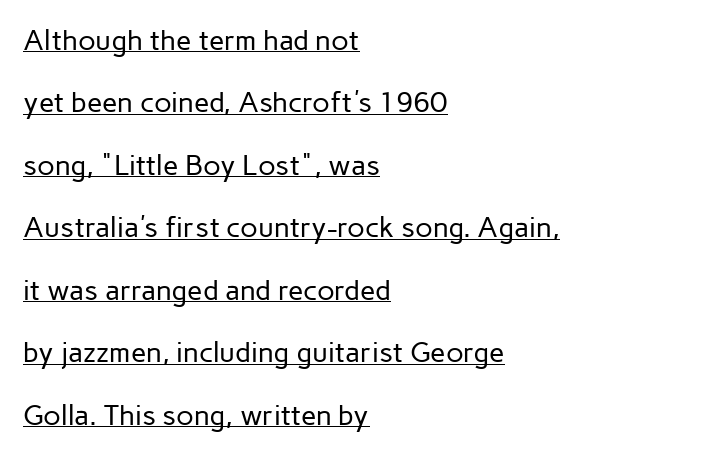
Does extra space separate the letters? No, they use regular spacing. Grotesque or geometric, the face here clearly has no serifs. Compared with a typical body face, this is equally light or lighter still. Quick note: underline on.
